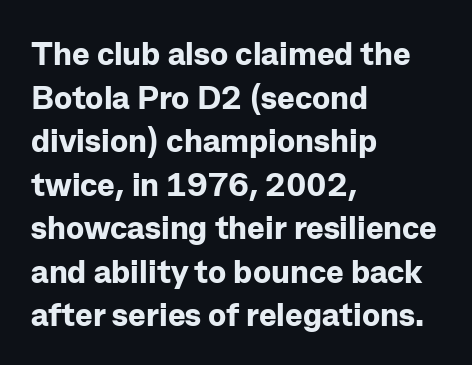
The image shows 33 px bold sans-serif type, upright; set left-aligned, normal line spacing (1.32x), normal letter spacing, not underlined; low stroke contrast and a medium x-height.
